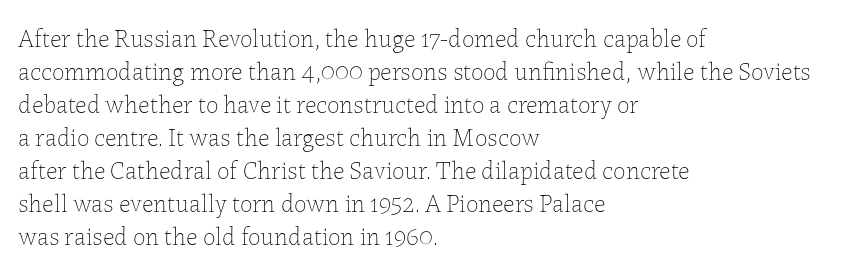
The setting favours the left margin, as ordinary paragraphs usually do. The letters stand upright; this is a roman face. Does the leading feel generous? No, just average. The passage shown has conventional tracking throughout. Each stroke keeps to a modest, everyday thickness or less.
